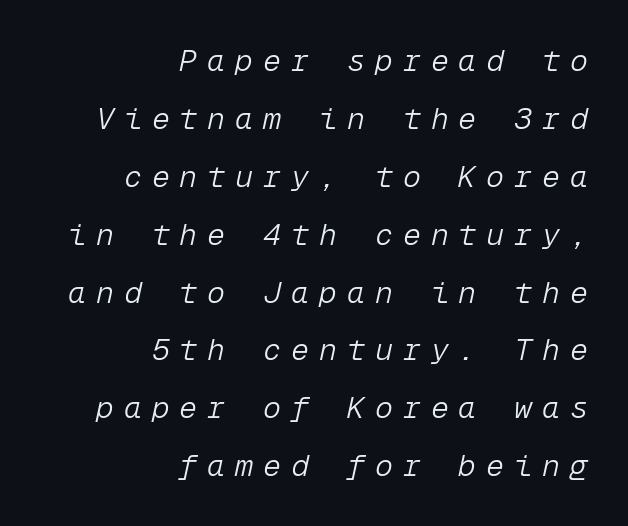
Q: Is the text bold? A: No.
Q: Is the text italic (slanted)? A: Yes, it leans right by about 12 degrees.
Q: Is the text underlined? A: No.
Q: How is the paragraph aligned? A: Right-aligned.
Q: Is the spacing between letters normal or unusually wide? A: Unusually wide.
Q: Is the spacing between lines tight, normal or loose? A: Loose.
Q: Width (condensed, normal, or wide)? A: Normal.
Q: Stroke contrast? A: Low.
Q: x-height? A: Medium.
Q: Monospaced? A: Yes.
